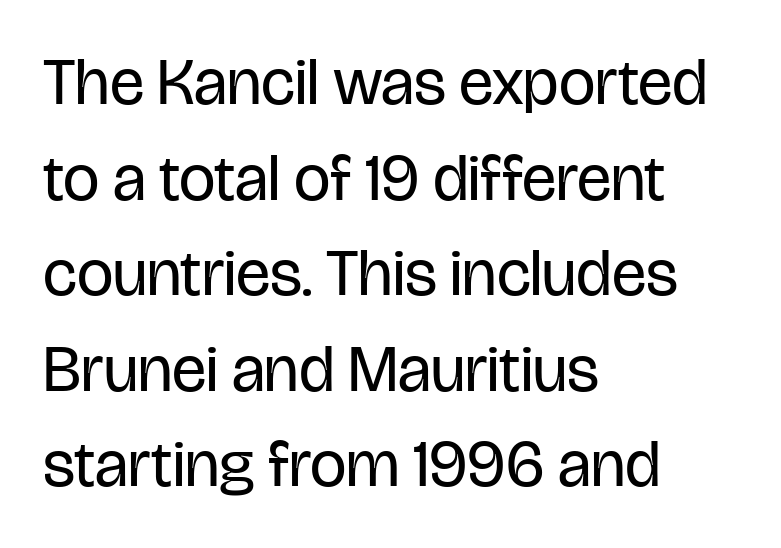
Interline gaps are of average width in this sample. The letters advance in unequal steps, a hallmark of proportional type. A roman cut, with each character standing at attention. Counters stay open thanks to moderate or lighter strokes. Underline: absent. The lines in this sample share a left origin and differ only in where they stop.
